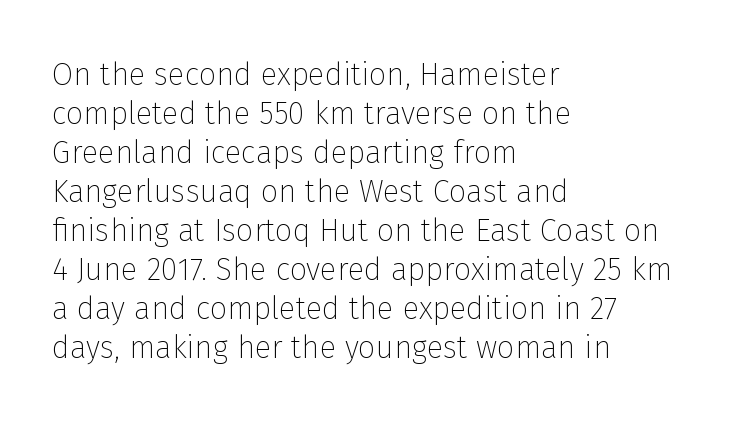
{"serif": "no", "italic": "no", "bold": "no", "weight": "thin", "width": "normal", "stroke_contrast": "low", "x_height": "medium", "monospaced": "no", "underline": "no", "align": "left", "line_spacing": "normal", "line_spacing_ratio": 1.26, "letter_spacing": "normal", "letter_spacing_em": 0.0, "glyph_px": 31}
